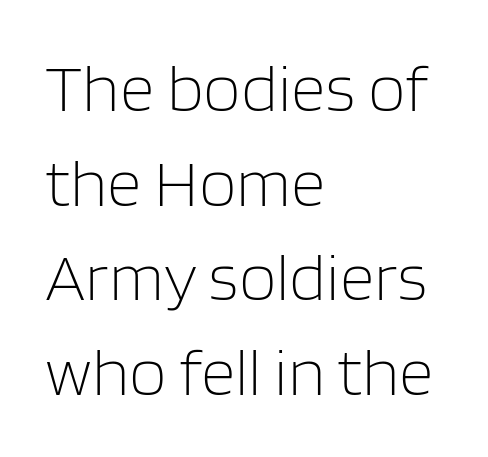
The image shows 68 px light sans-serif type, upright; set left-aligned, normal line spacing (1.39x), normal letter spacing, not underlined; low stroke contrast and a large x-height.
